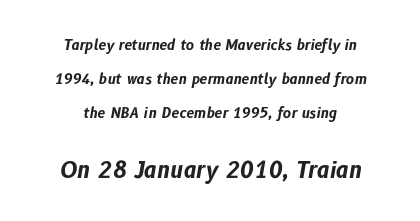
The image shows 22 px bold type, italic (leaning right); set centered, loose line spacing (2.44x), normal letter spacing, not underlined; the second (bottom) block is 1.57x larger.
